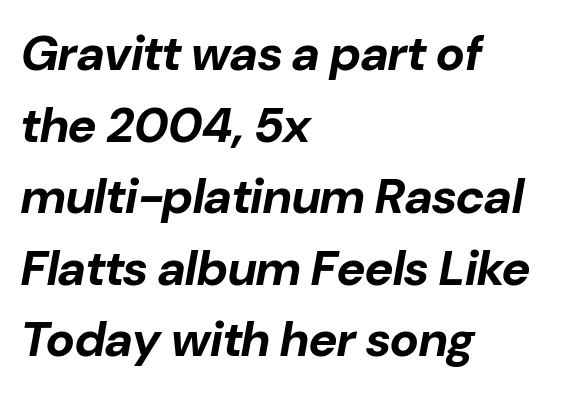
{"italic": "yes", "lean": "right", "slant_degrees": 10, "bold": "yes", "weight": "bold", "width": "normal", "stroke_contrast": "low", "x_height": "medium", "monospaced": "no", "underline": "no", "align": "left", "line_spacing": "normal", "line_spacing_ratio": 1.46, "letter_spacing": "normal", "letter_spacing_em": 0.0, "glyph_px": 49}
